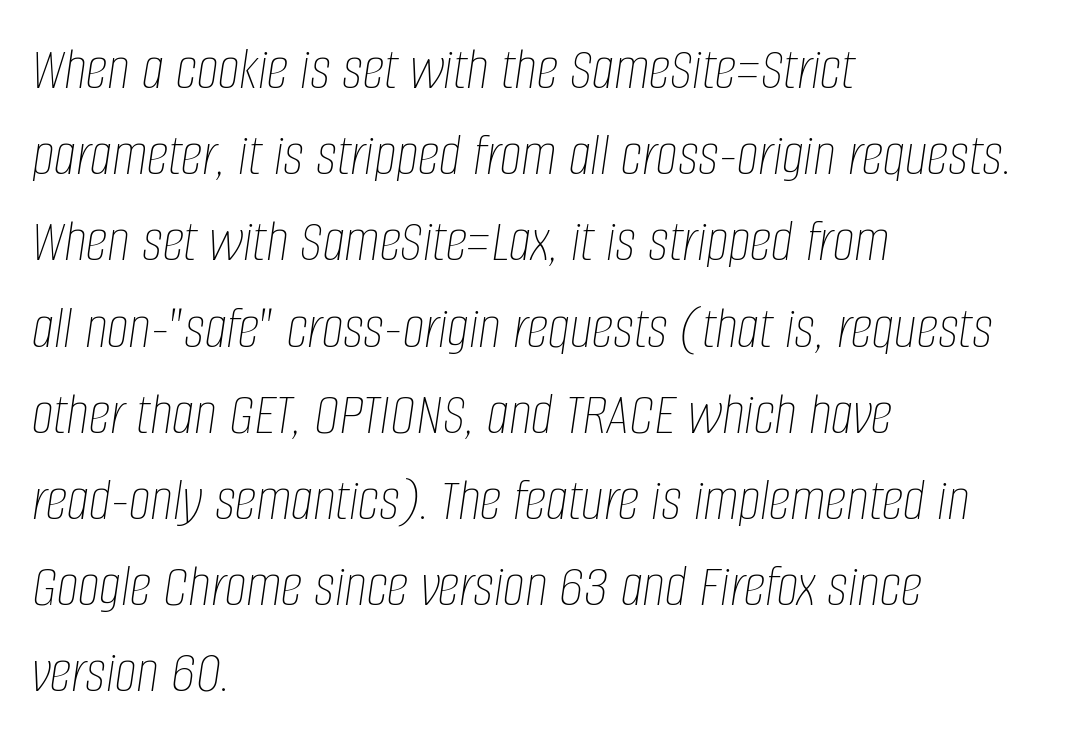
Q: Is the text bold? A: No.
Q: Is the text italic (slanted)? A: Yes, it leans right by about 8 degrees.
Q: Is the text underlined? A: No.
Q: How is the paragraph aligned? A: Left-aligned.
Q: Is the spacing between letters normal or unusually wide? A: Normal.
Q: Is the spacing between lines tight, normal or loose? A: Normal.
Q: Width (condensed, normal, or wide)? A: Condensed.
Q: Stroke contrast? A: Low.
Q: x-height? A: Large.
Q: Monospaced? A: No.
